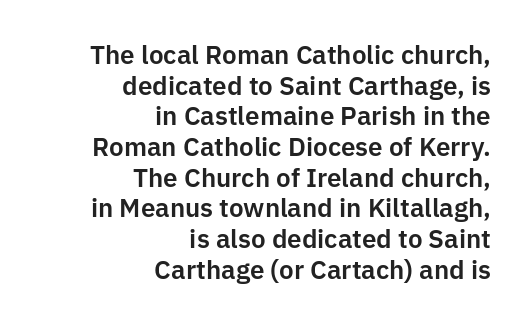
Q: Is the text italic (slanted)? A: No, it is upright.
Q: Is the text underlined? A: No.
Q: How is the paragraph aligned? A: Right-aligned.
Q: Is the spacing between letters normal or unusually wide? A: Normal.
